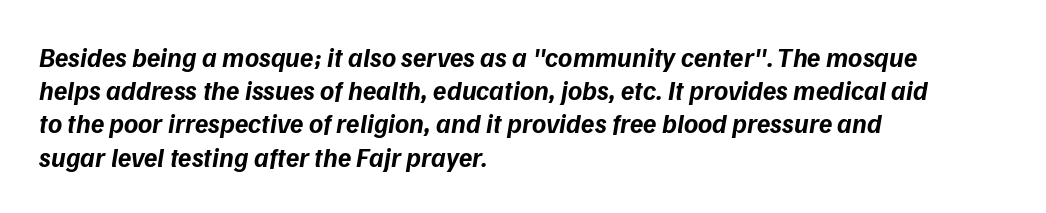
Which margin do the lines hug? The left one — the right edge is uneven. You could call the tracking neutral — neither tight nor loose. The strip under each line holds only bare page. Does the weight exceed regular? Yes, all the way to bold.
